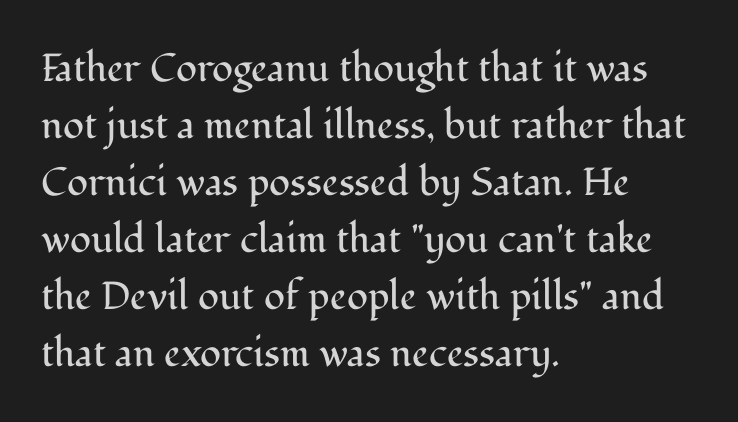
Q: Is the text bold? A: No.
Q: Is the text italic (slanted)? A: No, it is upright.
Q: Is the typeface a serif or a sans-serif typeface? A: Serif.
Q: Is the text underlined? A: No.
Q: How is the paragraph aligned? A: Left-aligned.
Q: Is the spacing between letters normal or unusually wide? A: Normal.
Q: Is the spacing between lines tight, normal or loose? A: Normal.
Q: Width (condensed, normal, or wide)? A: Normal.
Q: Stroke contrast? A: Medium.
Q: x-height? A: Medium.
Q: Monospaced? A: No.
